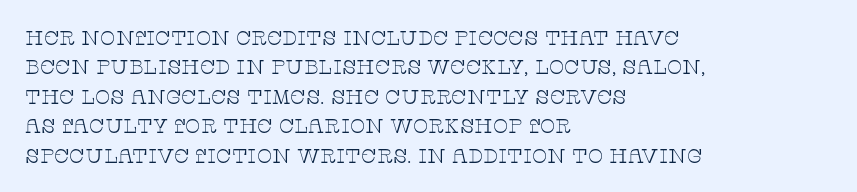
{"italic": "no", "bold": "no", "underline": "no", "align": "left", "line_spacing": "normal", "line_spacing_ratio": 1.47, "letter_spacing": "normal", "letter_spacing_em": 0.0, "glyph_px": 20}
